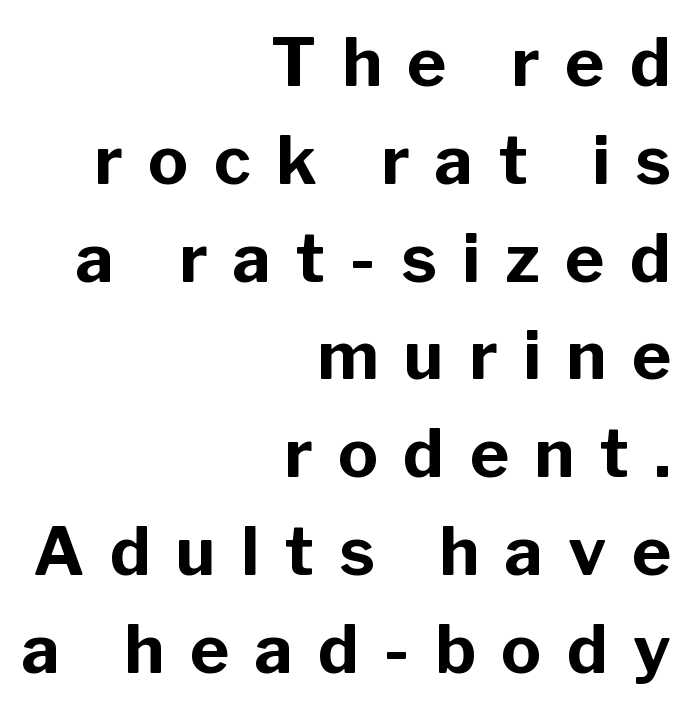
Q: Is the text bold? A: Yes.
Q: Is the text italic (slanted)? A: No, it is upright.
Q: Is the typeface a serif or a sans-serif typeface? A: Sans-serif.
Q: Is the text underlined? A: No.
Q: How is the paragraph aligned? A: Right-aligned.
Q: Is the spacing between letters normal or unusually wide? A: Unusually wide.
Q: Is the spacing between lines tight, normal or loose? A: Normal.
Q: Width (condensed, normal, or wide)? A: Normal.
Q: Stroke contrast? A: Low.
Q: x-height? A: Medium.
Q: Monospaced? A: No.
